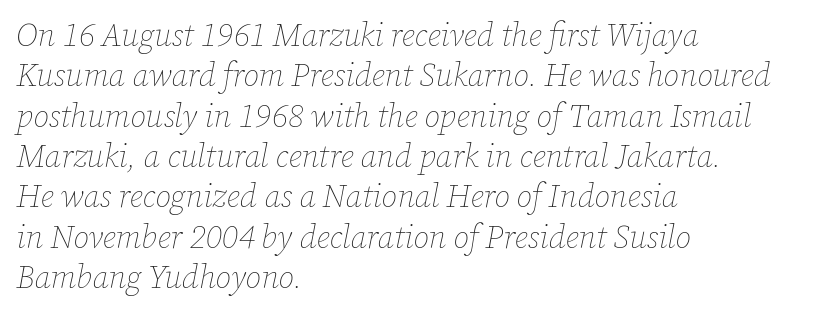
{"italic": "yes", "lean": "right", "slant_degrees": 12, "bold": "no", "weight": "thin", "width": "normal", "stroke_contrast": "low", "x_height": "medium", "monospaced": "no", "underline": "no", "align": "left", "line_spacing": "normal", "line_spacing_ratio": 1.26, "letter_spacing": "normal", "letter_spacing_em": 0.0, "glyph_px": 32}
